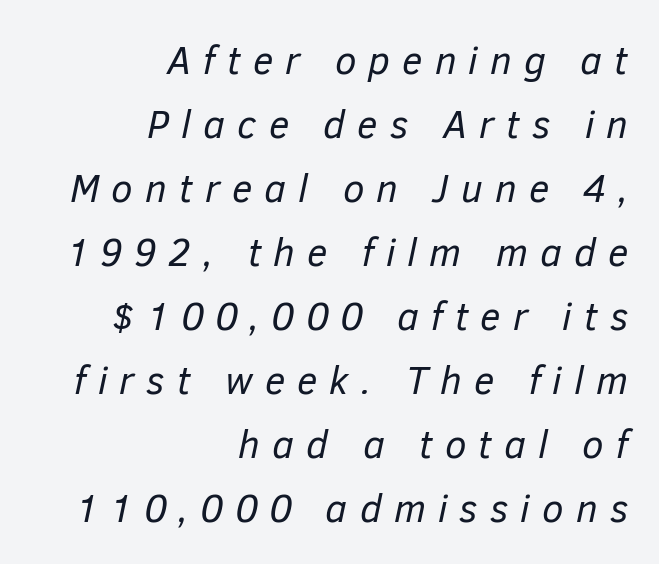
Q: Is the text bold? A: No.
Q: Is the text italic (slanted)? A: Yes, it leans right by about 12 degrees.
Q: Is the text underlined? A: No.
Q: How is the paragraph aligned? A: Right-aligned.
Q: Is the spacing between letters normal or unusually wide? A: Unusually wide.
Q: Is the spacing between lines tight, normal or loose? A: Normal.
Q: Width (condensed, normal, or wide)? A: Normal.
Q: Stroke contrast? A: Low.
Q: x-height? A: Medium.
Q: Monospaced? A: No.
